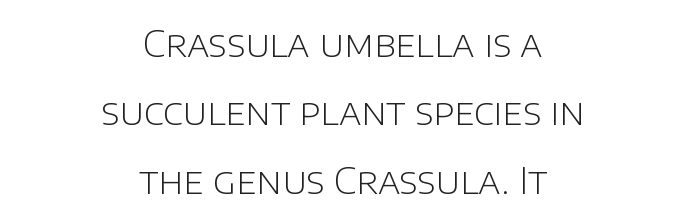
The image shows 37 px light sans-serif type, upright; set centered, line spacing 1.85x, normal letter spacing, not underlined; low stroke contrast and a large x-height.
